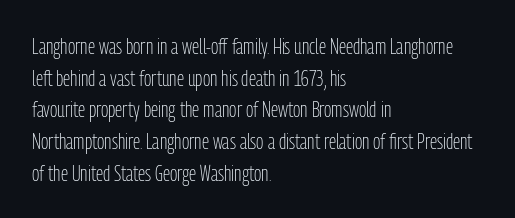
Q: Is the text bold? A: No.
Q: Is the text italic (slanted)? A: No, it is upright.
Q: Is the text underlined? A: No.
Q: How is the paragraph aligned? A: Left-aligned.
Q: Is the spacing between letters normal or unusually wide? A: Normal.
Q: Is the spacing between lines tight, normal or loose? A: Normal.
